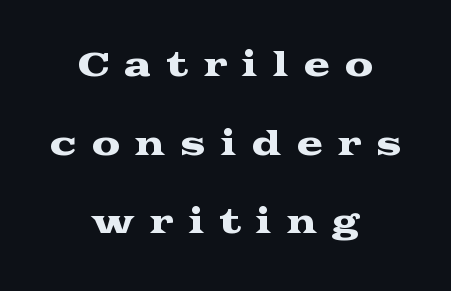
The image shows 32 px wide serif type, upright; set centered, loose line spacing (2.46x), unusually wide letter spacing (+0.45 em), not underlined; medium stroke contrast and a medium x-height.
